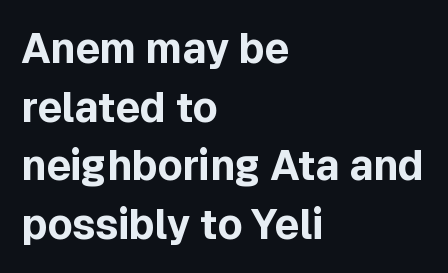
The face used here is proportionally spaced, like ordinary book or web type. The paragraph shown leans on its left margin. Nothing unusual about the tracking: characters are spaced as the font intends. The gap between lines stays unmarked.
